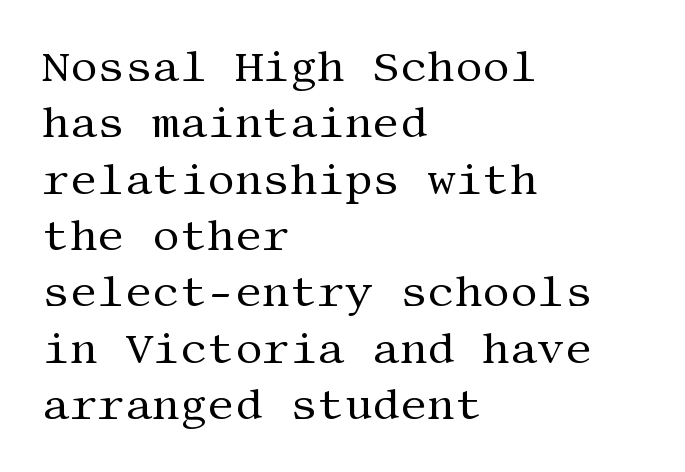
Vertically, the passage feels balanced, rows spaced as you'd expect. This rendering uses left alignment, leaving the right contour irregular. No extra tracking has been applied to these lines. The font is comparable to plain body text, perhaps lighter.
